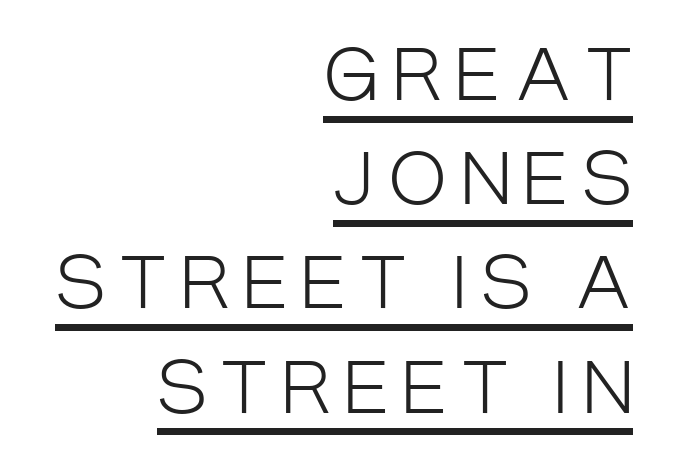
The image shows 69 px light, condensed sans-serif type, upright; set right-aligned, normal line spacing (1.51x), unusually wide letter spacing (+0.21 em), underlined; low stroke contrast and a large x-height.
